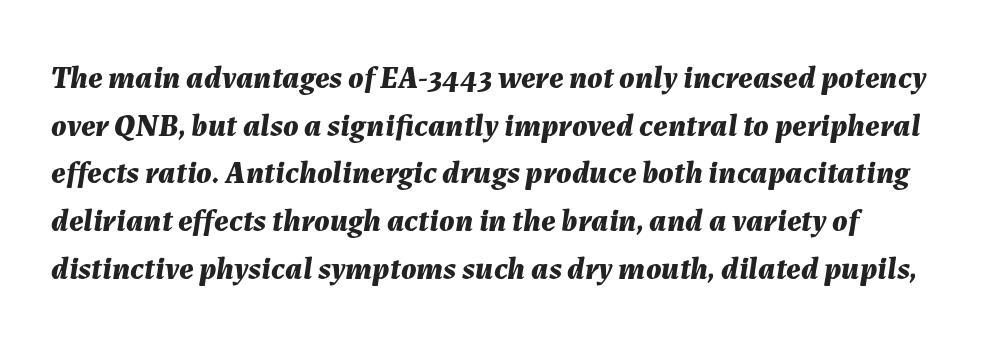
This sample has the flowing, uneven cadence of proportional lettering. The lettering tilts uniformly, giving the passage an italic look. The baseline area is clear. Letter spacing: default. Summary of weight: heavy, a full bold.
